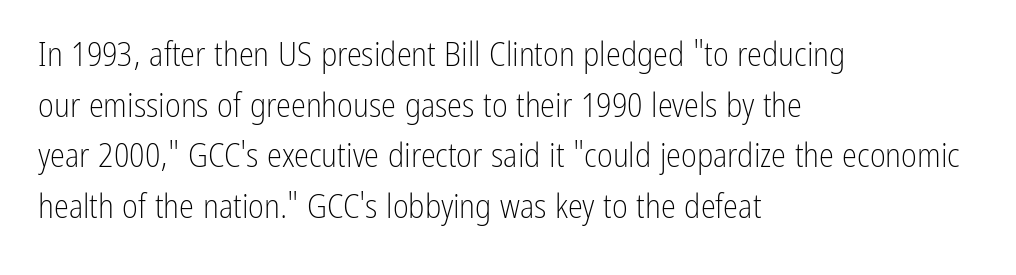
{"serif": "no", "italic": "no", "bold": "no", "weight": "light", "width": "condensed", "stroke_contrast": "low", "x_height": "medium", "monospaced": "no", "underline": "no", "align": "left", "line_spacing": "normal", "line_spacing_ratio": 1.49, "letter_spacing": "normal", "letter_spacing_em": 0.0, "glyph_px": 34}
